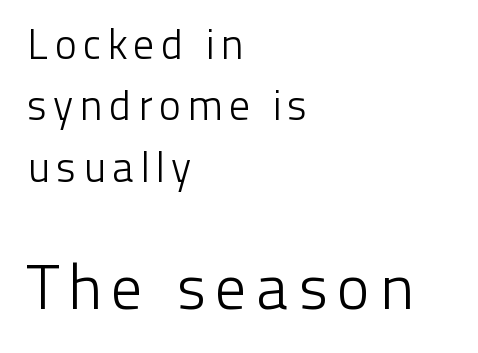
Q: Is the text bold? A: No.
Q: Is the text italic (slanted)? A: No, it is upright.
Q: Is the typeface a serif or a sans-serif typeface? A: Sans-serif.
Q: Is the text underlined? A: No.
Q: How is the paragraph aligned? A: Left-aligned.
Q: Is the spacing between lines tight, normal or loose? A: Normal.
Q: Which block of text is set in a larger size, the first (top) or the second (bottom)? A: The second (bottom) one.
Q: Width (condensed, normal, or wide)? A: Normal.
Q: Stroke contrast? A: Low.
Q: x-height? A: Medium.
Q: Monospaced? A: No.
